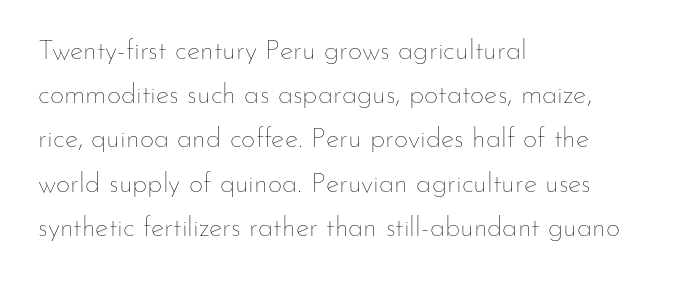
Q: Is the text bold? A: No.
Q: Is the text italic (slanted)? A: No, it is upright.
Q: Is the text underlined? A: No.
Q: How is the paragraph aligned? A: Left-aligned.
Q: Is the spacing between letters normal or unusually wide? A: Normal.
Q: Is the spacing between lines tight, normal or loose? A: Normal.
Q: Width (condensed, normal, or wide)? A: Normal.
Q: Stroke contrast? A: Low.
Q: x-height? A: Small.
Q: Monospaced? A: No.
